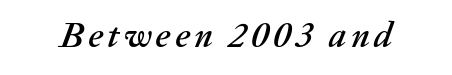
Q: Is the text italic (slanted)? A: Yes, it leans right by about 20 degrees.
Q: Is the text underlined? A: No.
Q: Width (condensed, normal, or wide)? A: Normal.
Q: Stroke contrast? A: Medium.
Q: x-height? A: Medium.
Q: Monospaced? A: No.
